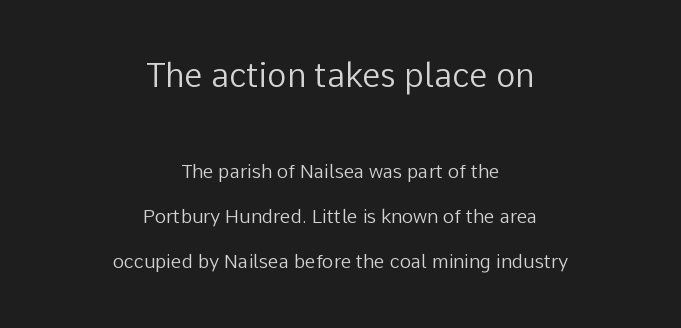
The image shows 33 px regular-weight sans-serif type, upright; set centered, loose line spacing (2.36x), normal letter spacing, not underlined; the first (top) block is 1.74x larger; low stroke contrast and a medium x-height.
